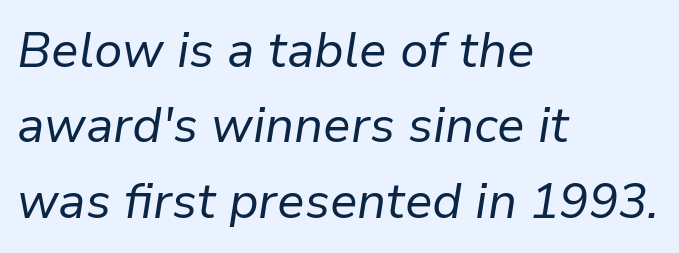
Q: Is the text bold? A: No.
Q: Is the text italic (slanted)? A: Yes, it leans right by about 9 degrees.
Q: Is the text underlined? A: No.
Q: How is the paragraph aligned? A: Left-aligned.
Q: Is the spacing between letters normal or unusually wide? A: Normal.
Q: Is the spacing between lines tight, normal or loose? A: Normal.
Q: Width (condensed, normal, or wide)? A: Normal.
Q: Stroke contrast? A: Low.
Q: x-height? A: Medium.
Q: Monospaced? A: No.
